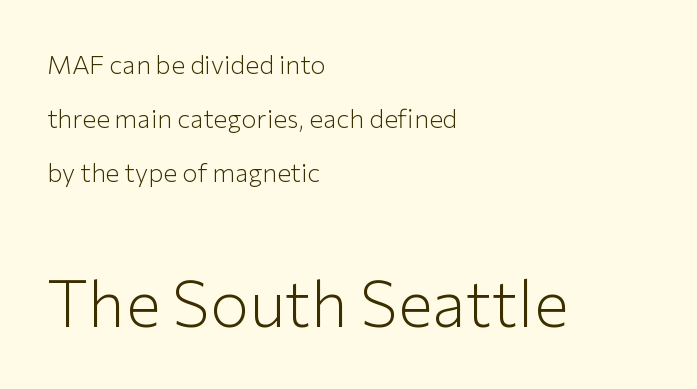
The image shows 65 px light sans-serif type, upright; set left-aligned, loose line spacing (2.07x), normal letter spacing, not underlined; the second (bottom) block is 2.5x larger; low stroke contrast and a medium x-height.
